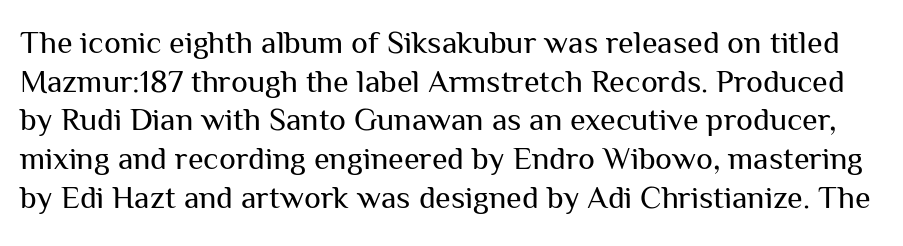
The image shows 32 px regular-weight sans-serif type, upright; set line spacing 1.21x, normal letter spacing, not underlined; medium stroke contrast and a medium x-height.
